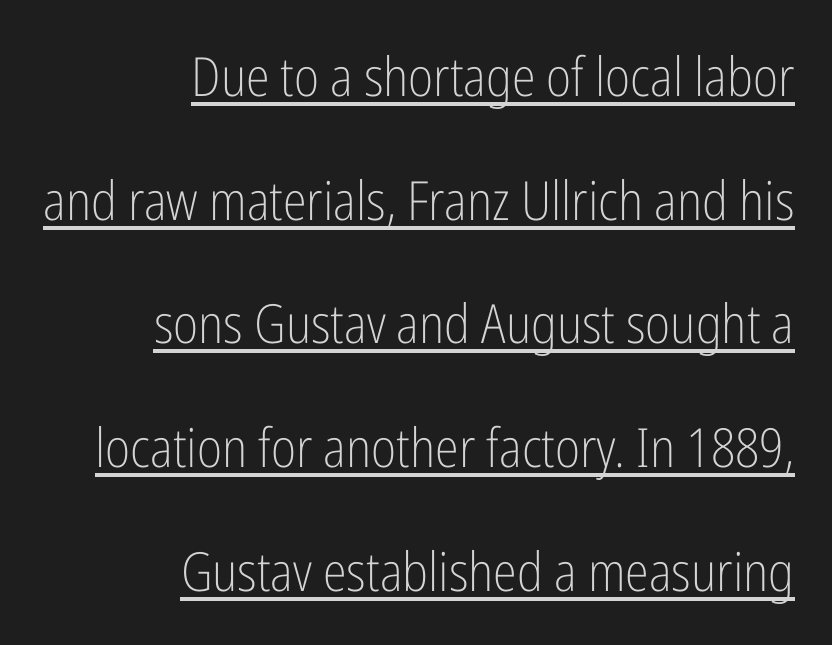
Q: Is the text bold? A: No.
Q: Is the text italic (slanted)? A: No, it is upright.
Q: Is the typeface a serif or a sans-serif typeface? A: Sans-serif.
Q: Is the text underlined? A: Yes.
Q: How is the paragraph aligned? A: Right-aligned.
Q: Is the spacing between letters normal or unusually wide? A: Normal.
Q: Is the spacing between lines tight, normal or loose? A: Loose.
Q: Width (condensed, normal, or wide)? A: Condensed.
Q: Stroke contrast? A: Low.
Q: x-height? A: Medium.
Q: Monospaced? A: No.
